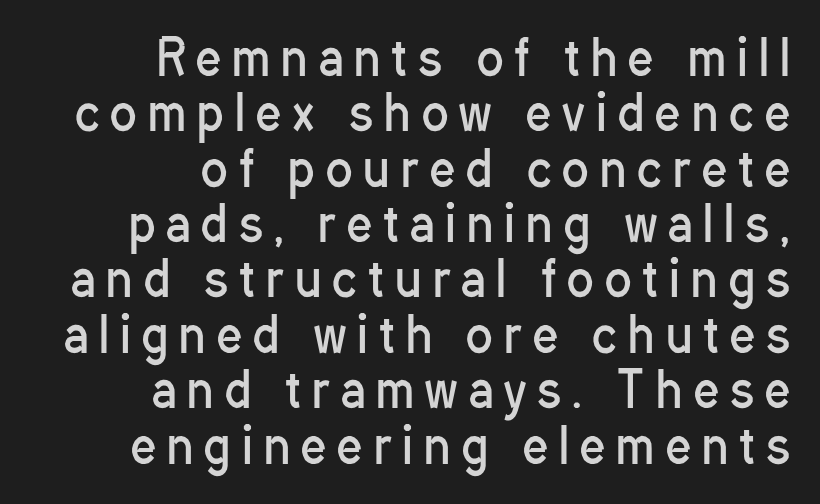
Q: Is the text bold? A: No.
Q: Is the text italic (slanted)? A: No, it is upright.
Q: Is the typeface a serif or a sans-serif typeface? A: Sans-serif.
Q: Is the text underlined? A: No.
Q: How is the paragraph aligned? A: Right-aligned.
Q: Is the spacing between letters normal or unusually wide? A: Unusually wide.
Q: Is the spacing between lines tight, normal or loose? A: Tight.
Q: Width (condensed, normal, or wide)? A: Condensed.
Q: Stroke contrast? A: Low.
Q: x-height? A: Medium.
Q: Monospaced? A: No.
